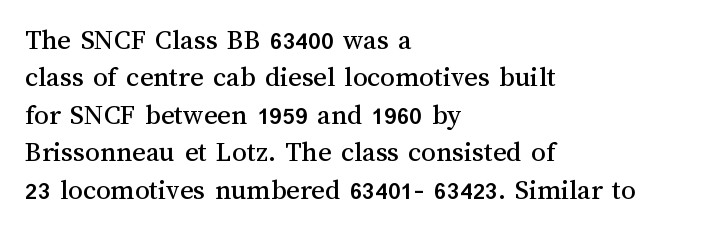
Q: Is the text italic (slanted)? A: No, it is upright.
Q: Is the text underlined? A: No.
Q: How is the paragraph aligned? A: Left-aligned.
Q: Is the spacing between letters normal or unusually wide? A: Normal.
Q: Is the spacing between lines tight, normal or loose? A: Normal.
Q: Width (condensed, normal, or wide)? A: Normal.
Q: Stroke contrast? A: Medium.
Q: x-height? A: Medium.
Q: Monospaced? A: No.
